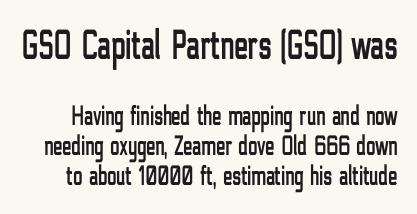
Q: Is the text italic (slanted)? A: No, it is upright.
Q: Is the typeface a serif or a sans-serif typeface? A: Sans-serif.
Q: Is the text underlined? A: No.
Q: Is the spacing between letters normal or unusually wide? A: Normal.
Q: Is the spacing between lines tight, normal or loose? A: Tight.
Q: Which block of text is set in a larger size, the first (top) or the second (bottom)? A: The first (top) one.
Q: Width (condensed, normal, or wide)? A: Condensed.
Q: Stroke contrast? A: Low.
Q: x-height? A: Medium.
Q: Monospaced? A: No.
